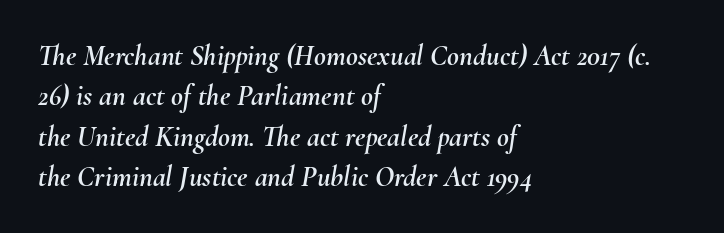
Q: Is the text italic (slanted)? A: Yes, it leans right by about 10 degrees.
Q: Is the text underlined? A: No.
Q: How is the paragraph aligned? A: Left-aligned.
Q: Is the spacing between letters normal or unusually wide? A: Normal.
Q: Is the spacing between lines tight, normal or loose? A: Normal.
Q: Width (condensed, normal, or wide)? A: Normal.
Q: Stroke contrast? A: Medium.
Q: x-height? A: Small.
Q: Monospaced? A: No.
